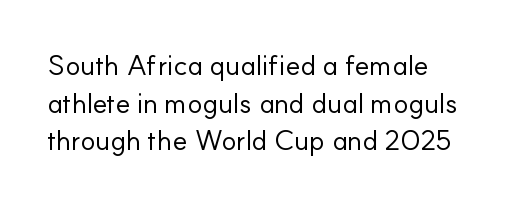
The image shows 28 px regular-weight sans-serif type, upright; set normal line spacing (1.34x), normal letter spacing, not underlined; low stroke contrast and a small x-height.
